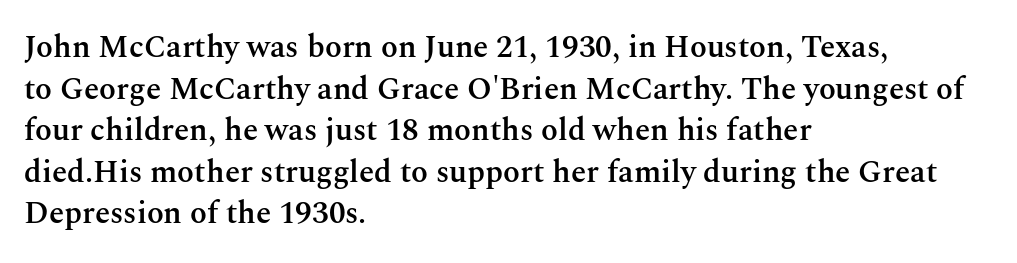
Q: Is the text bold? A: Semi-bold.
Q: Is the text italic (slanted)? A: No, it is upright.
Q: Is the typeface a serif or a sans-serif typeface? A: Serif.
Q: Is the text underlined? A: No.
Q: How is the paragraph aligned? A: Left-aligned.
Q: Is the spacing between letters normal or unusually wide? A: Normal.
Q: Is the spacing between lines tight, normal or loose? A: Normal.
Q: Width (condensed, normal, or wide)? A: Normal.
Q: Stroke contrast? A: Medium.
Q: x-height? A: Medium.
Q: Monospaced? A: No.
